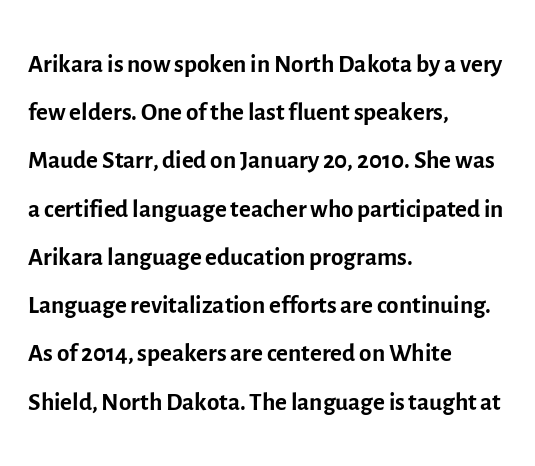
This rendering leaves character spacing at its baseline value. Left-aligned paragraph, ragged on the right. Note the varied advance widths — an 'i' is clearly narrower than an 'm'. Weight: not bold — regular or lighter. A normal amount of white space separates one row of letters from the next.
